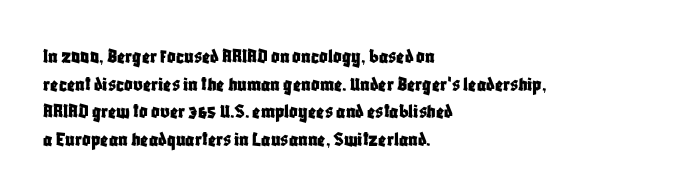
Q: Is the text italic (slanted)? A: No, it is upright.
Q: Is the text underlined? A: No.
Q: How is the paragraph aligned? A: Left-aligned.
Q: Is the spacing between letters normal or unusually wide? A: Normal.
Q: Is the spacing between lines tight, normal or loose? A: Normal.
